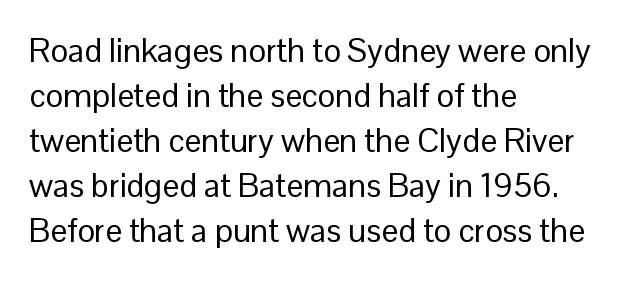
{"serif": "no", "italic": "no", "bold": "no", "weight": "regular", "width": "normal", "stroke_contrast": "low", "x_height": "medium", "monospaced": "no", "underline": "no", "align": "left", "line_spacing": "normal", "line_spacing_ratio": 1.36, "letter_spacing": "normal", "letter_spacing_em": 0.0, "glyph_px": 33}
